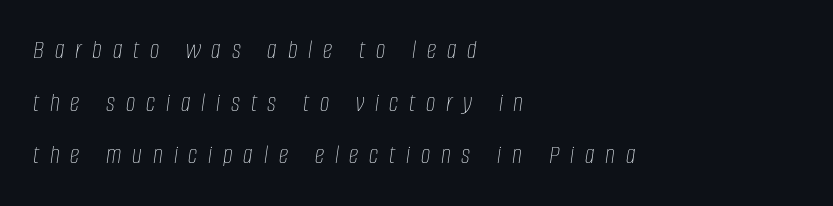
{"italic": "yes", "lean": "right", "slant_degrees": 8, "bold": "no", "underline": "no", "align": "left", "line_spacing": "loose", "line_spacing_ratio": 1.95, "letter_spacing": "wide", "letter_spacing_em": 0.4, "glyph_px": 27}
